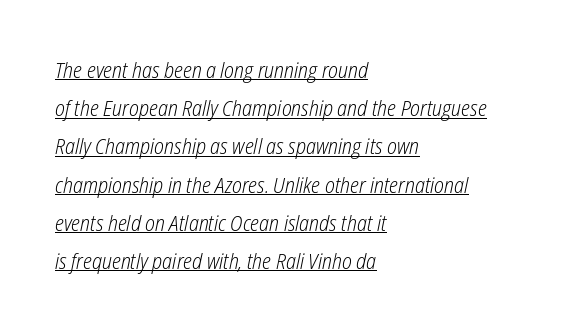
Q: Is the text bold? A: No.
Q: Is the text italic (slanted)? A: Yes, it leans right by about 12 degrees.
Q: Is the text underlined? A: Yes.
Q: How is the paragraph aligned? A: Left-aligned.
Q: Is the spacing between letters normal or unusually wide? A: Normal.
